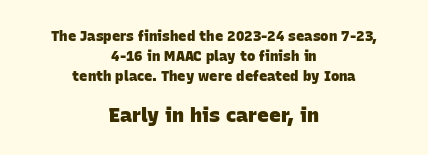
Q: Is the text bold? A: Yes.
Q: Is the text underlined? A: No.
Q: How is the paragraph aligned? A: Centered.
Q: Is the spacing between letters normal or unusually wide? A: Normal.
Q: Is the spacing between lines tight, normal or loose? A: Normal.
Q: Which block of text is set in a larger size, the first (top) or the second (bottom)? A: The second (bottom) one.
